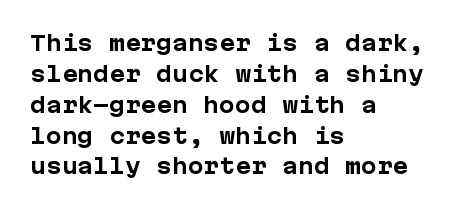
Posture: vertical. A classic flush-left, rag-right setting is used for this passage. Horizontal bands of white between lines are of average thickness. Each word holds together tightly as a unit, with standard inter-letter gaps. The font is running at its bold setting.
